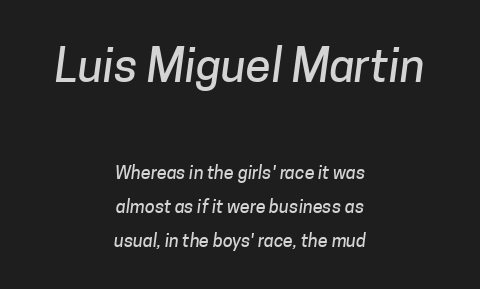
The image shows 46 px sans-serif type; set centered, loose line spacing (1.91x), normal letter spacing, not underlined; the first (top) block is 2.56x larger; low stroke contrast and a medium x-height.
